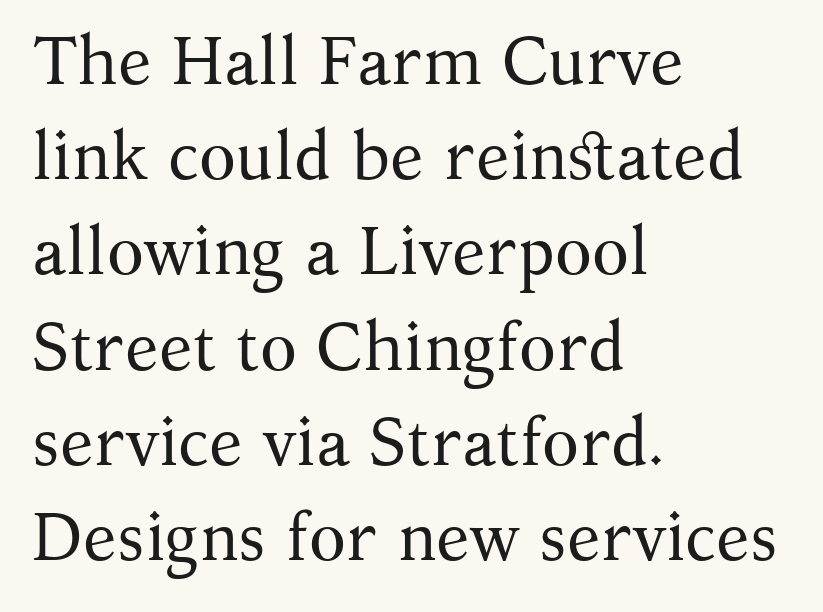
The image shows 68 px regular-weight serif type, upright; set left-aligned, normal line spacing (1.4x), normal letter spacing, not underlined; medium stroke contrast and a medium x-height.
